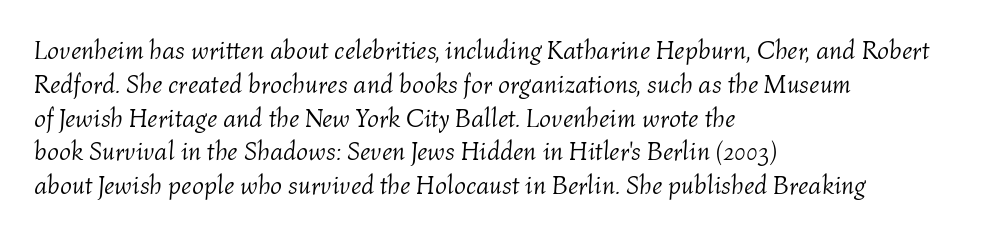
Q: Is the text bold? A: No.
Q: Is the text italic (slanted)? A: Yes, it leans right by about 4 degrees.
Q: Is the text underlined? A: No.
Q: How is the paragraph aligned? A: Left-aligned.
Q: Is the spacing between letters normal or unusually wide? A: Normal.
Q: Is the spacing between lines tight, normal or loose? A: Normal.
